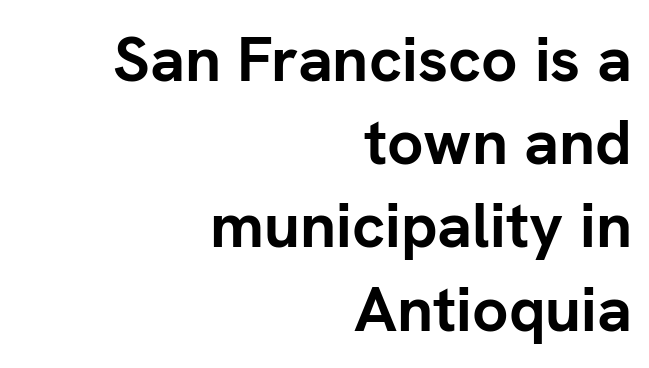
Q: Is the text bold? A: Yes.
Q: Is the text italic (slanted)? A: No, it is upright.
Q: Is the typeface a serif or a sans-serif typeface? A: Sans-serif.
Q: Is the text underlined? A: No.
Q: How is the paragraph aligned? A: Right-aligned.
Q: Is the spacing between letters normal or unusually wide? A: Normal.
Q: Is the spacing between lines tight, normal or loose? A: Normal.
Q: Width (condensed, normal, or wide)? A: Normal.
Q: Stroke contrast? A: Low.
Q: x-height? A: Medium.
Q: Monospaced? A: No.
